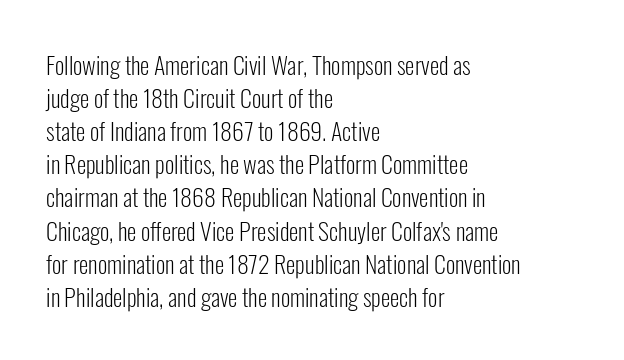
Q: Is the text bold? A: No.
Q: Is the text italic (slanted)? A: No, it is upright.
Q: Is the text underlined? A: No.
Q: How is the paragraph aligned? A: Left-aligned.
Q: Is the spacing between letters normal or unusually wide? A: Normal.
Q: Is the spacing between lines tight, normal or loose? A: Normal.
